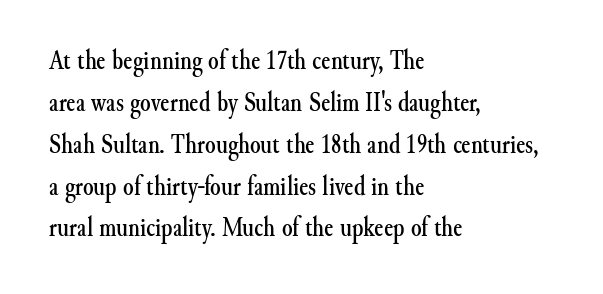
The image shows 27 px text type, upright; set left-aligned, normal line spacing (1.55x), normal letter spacing, not underlined.
